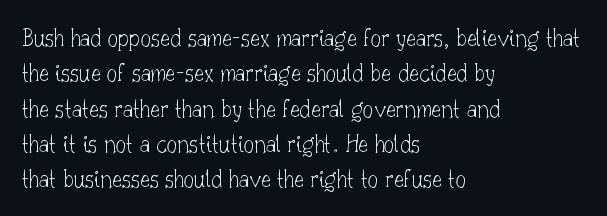
{"italic": "no", "bold": "no", "underline": "no", "align": "left", "line_spacing": "normal", "line_spacing_ratio": 1.36, "letter_spacing": "normal", "letter_spacing_em": 0.0, "glyph_px": 26}
